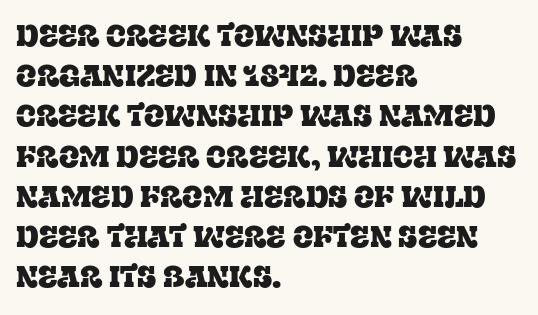
{"serif": "yes", "italic": "no", "width": "normal", "stroke_contrast": "low", "x_height": "large", "monospaced": "no", "underline": "no", "align": "left", "line_spacing": "normal", "line_spacing_ratio": 1.34, "letter_spacing": "normal", "letter_spacing_em": 0.0, "glyph_px": 30}
